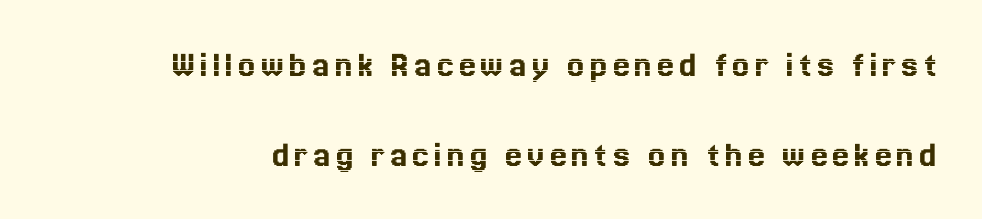
{"italic": "no", "width": "normal", "x_height": "medium", "monospaced": "no", "underline": "no", "line_spacing": "loose", "line_spacing_ratio": 2.36, "glyph_px": 38}
